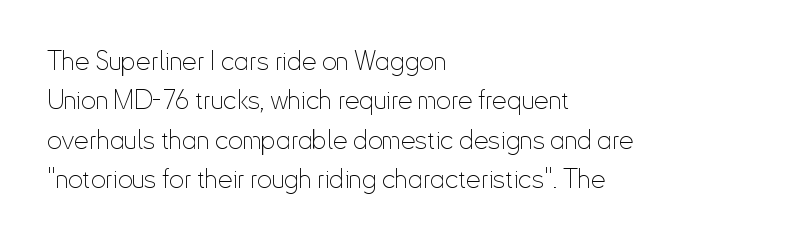
The image shows 26 px text type, upright; set left-aligned, normal line spacing (1.51x), normal letter spacing, not underlined.
